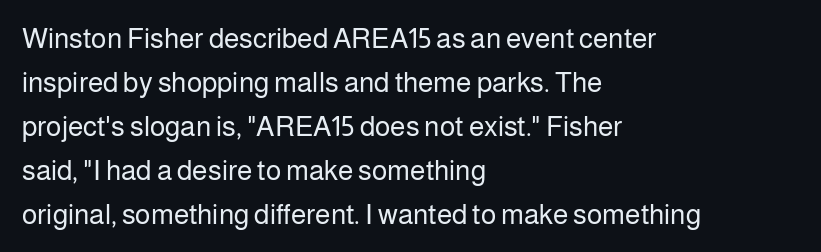
Unlike a traditional serif, this face leaves its strokes unadorned. Leftover space on each line is placed entirely after the last word. Is this a fixed-width face? No — the glyphs have proportional, varying widths. Has an underline been added? It has not. Style check: upright. Each stroke keeps to a modest, everyday thickness or less.
